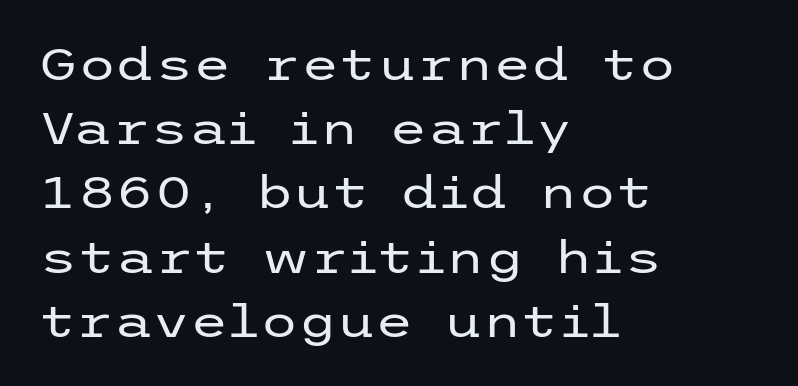
{"serif": "no", "italic": "no", "bold": "no", "weight": "regular", "width": "wide", "stroke_contrast": "low", "x_height": "medium", "underline": "no", "align": "left", "line_spacing": "normal", "line_spacing_ratio": 1.46, "letter_spacing": "normal", "letter_spacing_em": 0.0, "glyph_px": 44}
